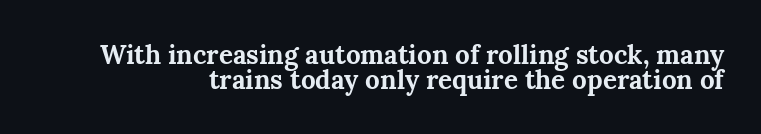
Notice how thick the strokes are: this is what a full bold looks like. Standard letterfit; no display-style spreading of the glyphs. Does the lettering tilt? It doesn't — this is upright. Interline gaps are noticeably narrow in this sample. Beneath every word, the page is bare.
